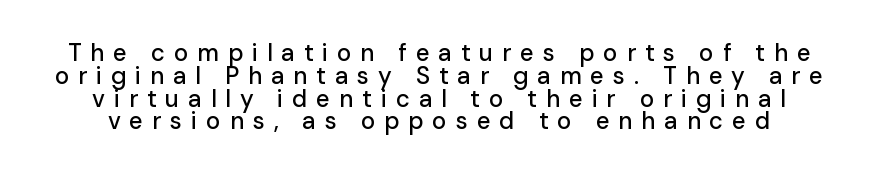
The image shows 24 px text type, upright; set tight line spacing (0.95x), unusually wide letter spacing (+0.37 em), not underlined.
